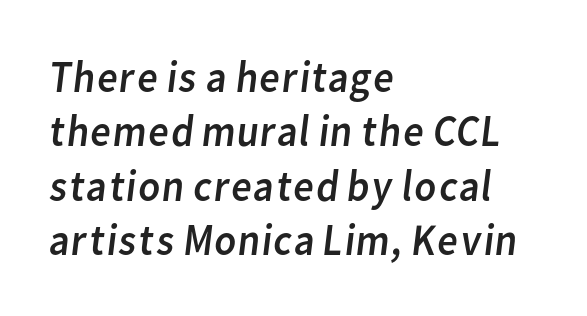
The image shows 45 px regular-weight sans-serif type; set left-aligned, line spacing 1.21x, normal letter spacing, not underlined; low stroke contrast and a medium x-height.
